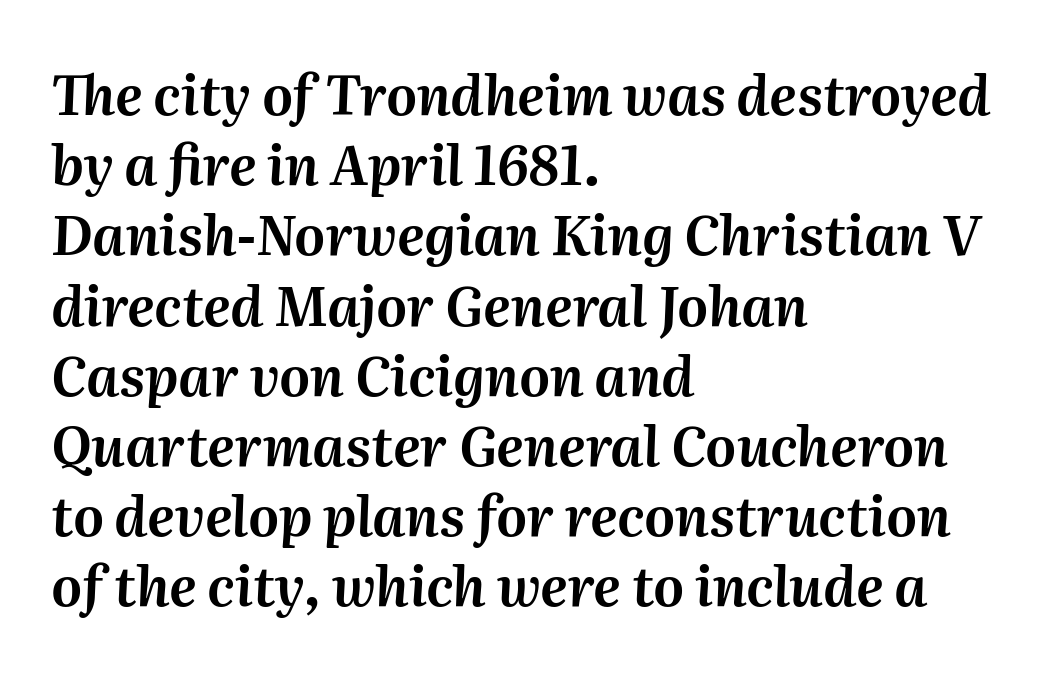
Posture: slanted. The vertical gap from one line to the next is medium. Varying glyph widths throughout — classic text-font behaviour. You could call the tracking neutral — neither tight nor loose. Type without underlining.
